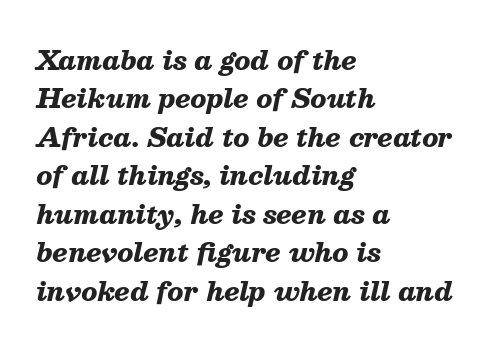
The image shows 26 px bold type, italic (leaning right); set left-aligned, normal line spacing (1.48x), normal letter spacing, not underlined.
